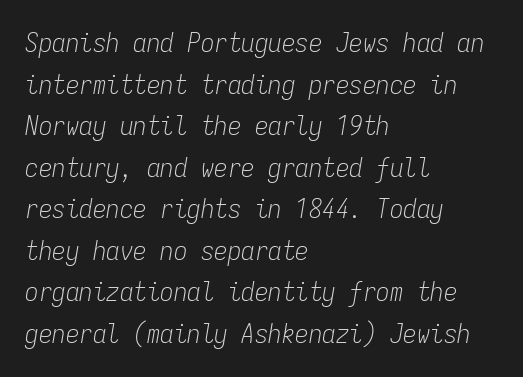
The image shows 27 px text type, italic (leaning right); set left-aligned, normal line spacing (1.54x), normal letter spacing, not underlined.
